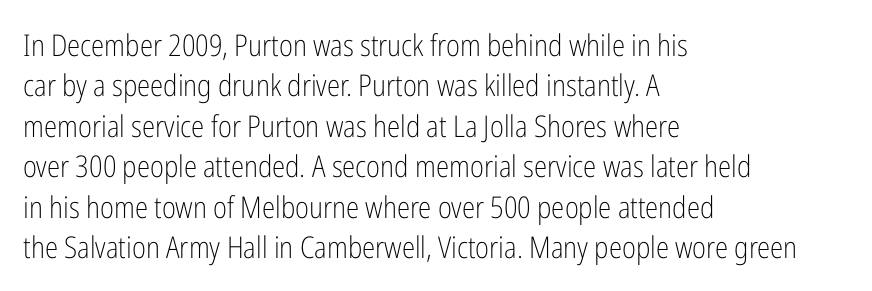
{"serif": "no", "italic": "no", "bold": "no", "weight": "light", "width": "condensed", "stroke_contrast": "low", "x_height": "medium", "monospaced": "no", "underline": "no", "align": "left", "line_spacing": "normal", "line_spacing_ratio": 1.35, "letter_spacing": "normal", "letter_spacing_em": 0.0, "glyph_px": 30}
